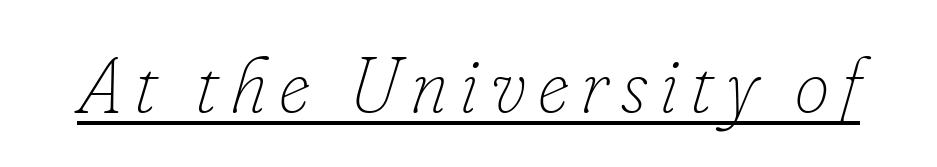
{"italic": "yes", "lean": "right", "slant_degrees": 16, "bold": "no", "weight": "thin", "width": "normal", "stroke_contrast": "low", "x_height": "small", "monospaced": "no", "underline": "yes", "glyph_px": 78}
